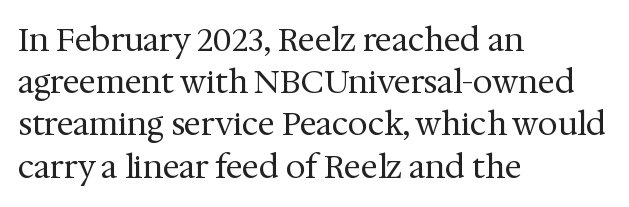
The image shows 32 px regular-weight serif type, upright; set left-aligned, normal line spacing (1.32x), normal letter spacing, not underlined; medium stroke contrast and a medium x-height.
